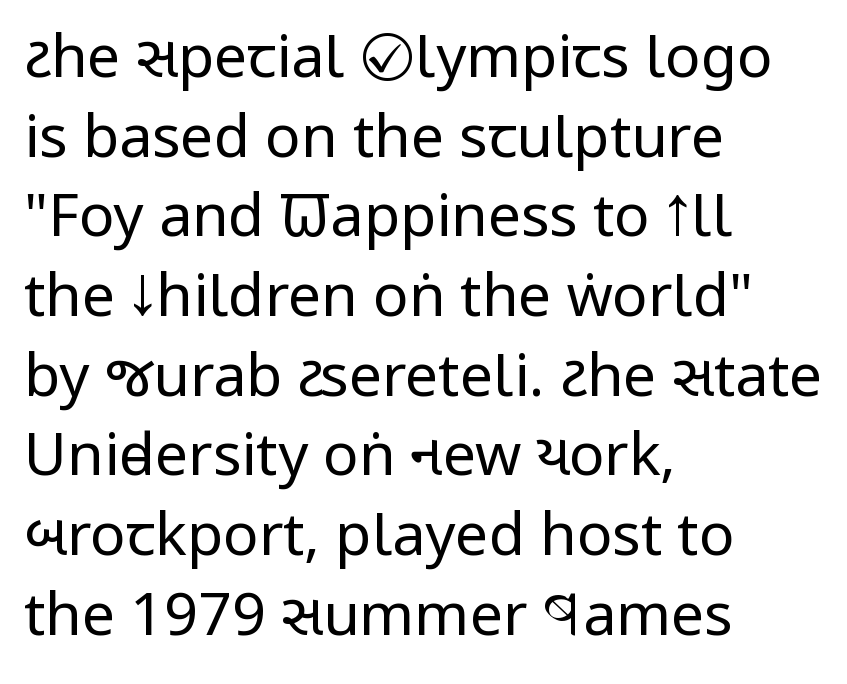
The ragged edge is on the right, which tells us the setting is flush left. A typesetter would call this leading conventional body-copy spacing. Each word holds together tightly as a unit, with standard inter-letter gaps. The words here are not underlined. A typesetter would call this proportional, since set widths differ per character.
